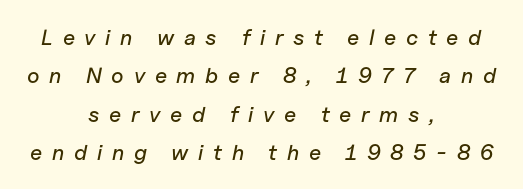
Q: Is the text italic (slanted)? A: Yes, it leans right by about 11 degrees.
Q: Is the text underlined? A: No.
Q: How is the paragraph aligned? A: Centered.
Q: Is the spacing between letters normal or unusually wide? A: Unusually wide.
